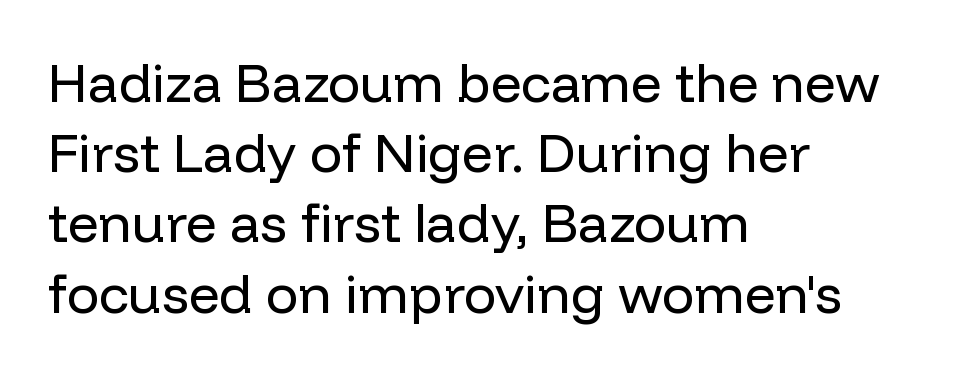
The face used here is rendered with its standard letterfit. In terms of posture, this sample is upright. Type without underlining. Heaviness? Minimal to ordinary, like unemphasized prose. Reading down the column, the eye jumps a familiar distance to each next line.
